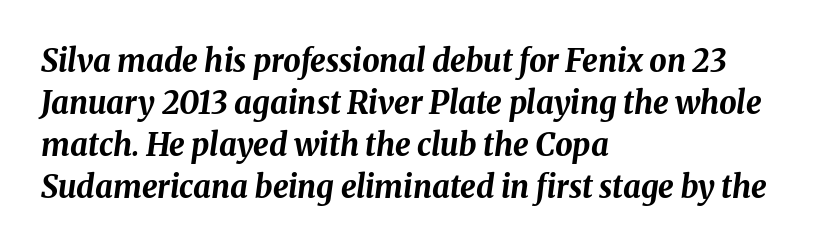
The image shows 31 px bold type, italic (leaning right); set left-aligned, normal line spacing (1.35x), normal letter spacing, not underlined; medium stroke contrast and a medium x-height.
